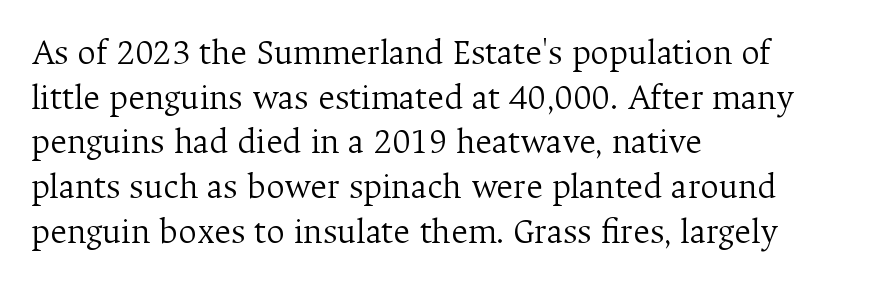
The image shows 36 px light serif type, upright; set left-aligned, line spacing 1.24x, normal letter spacing, not underlined; medium stroke contrast and a medium x-height.
